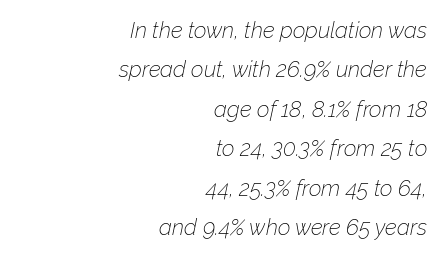
{"italic": "yes", "lean": "right", "slant_degrees": 12, "bold": "no", "underline": "no", "align": "right", "line_spacing_ratio": 1.79, "letter_spacing": "normal", "letter_spacing_em": 0.0, "glyph_px": 22}
